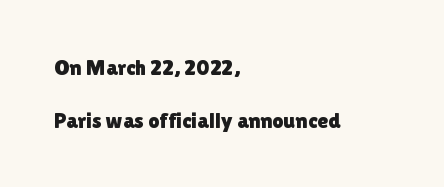
This is the regular roman posture of the typeface. These lines stand farther apart than default settings would place them. Letters rest on an invisible, unmarked baseline. The type is set solid horizontally, with unmodified tracking. Compared with a centered layout, this one pins lines to the left instead.
